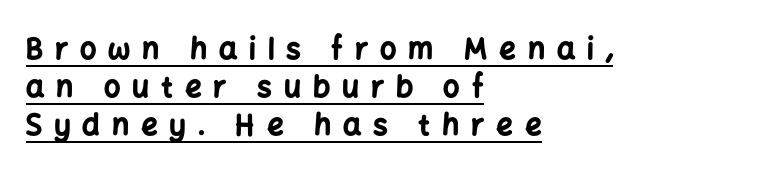
The image shows 29 px bold sans-serif type, upright; set left-aligned, normal line spacing (1.31x), unusually wide letter spacing (+0.41 em), underlined; low stroke contrast and a medium x-height.
